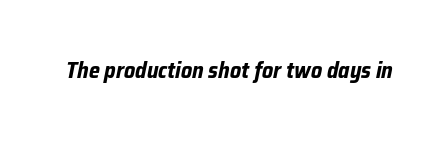
The image shows 22 px bold type, italic (leaning right); set normal letter spacing, not underlined.
